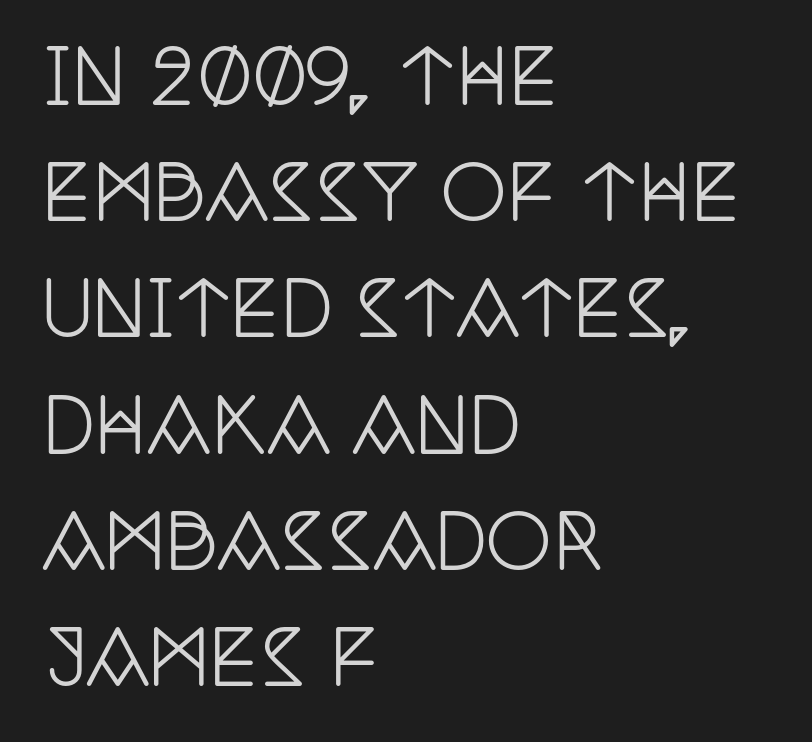
{"serif": "yes", "italic": "no", "width": "condensed", "stroke_contrast": "low", "x_height": "large", "monospaced": "no", "underline": "no", "align": "left", "line_spacing": "normal", "line_spacing_ratio": 1.57, "letter_spacing": "normal", "letter_spacing_em": 0.0, "glyph_px": 74}
